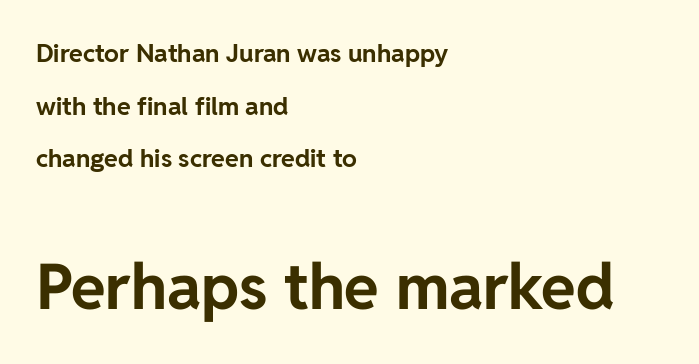
The image shows 63 px bold sans-serif type, upright; set left-aligned, loose line spacing (2.11x), normal letter spacing, not underlined; the second (bottom) block is 2.52x larger; low stroke contrast and a medium x-height.
